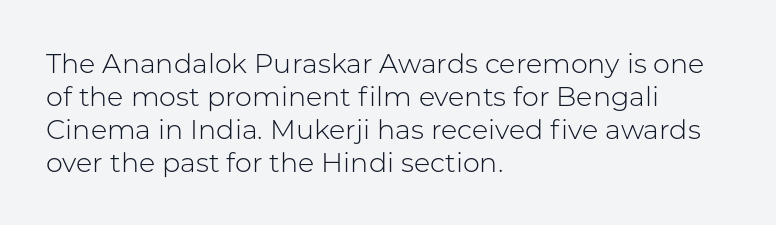
Q: Is the text bold? A: No.
Q: Is the text italic (slanted)? A: No, it is upright.
Q: Is the text underlined? A: No.
Q: How is the paragraph aligned? A: Left-aligned.
Q: Is the spacing between letters normal or unusually wide? A: Normal.
